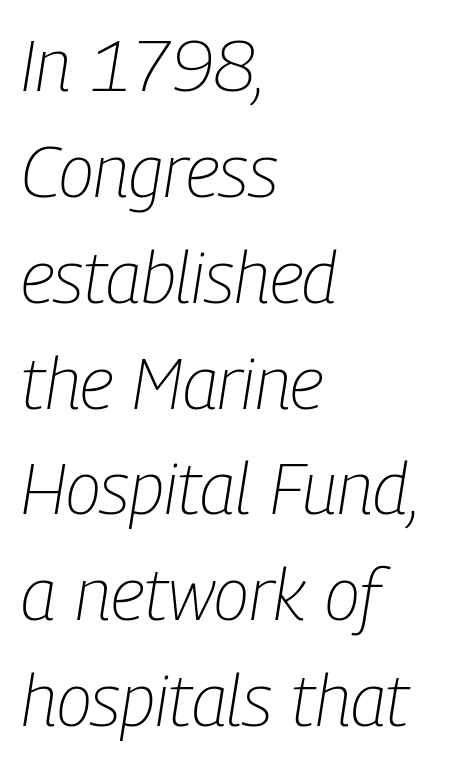
Is the type heavy? It reads as light-to-regular instead. Looks like regular typesetting: each glyph gets only the width it needs. The passage shown leans; its letterforms are oblique. The ragged edge is on the right, which tells us the setting is flush left.
